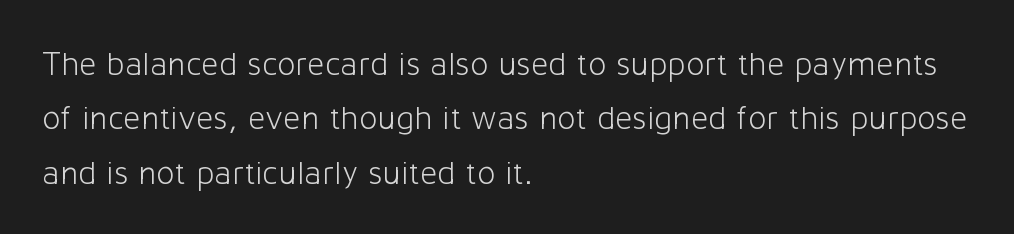
Q: Is the text bold? A: No.
Q: Is the text italic (slanted)? A: No, it is upright.
Q: Is the typeface a serif or a sans-serif typeface? A: Sans-serif.
Q: Is the text underlined? A: No.
Q: How is the paragraph aligned? A: Left-aligned.
Q: Is the spacing between letters normal or unusually wide? A: Normal.
Q: Is the spacing between lines tight, normal or loose? A: Normal.
Q: Width (condensed, normal, or wide)? A: Normal.
Q: Stroke contrast? A: Low.
Q: x-height? A: Medium.
Q: Monospaced? A: No.
